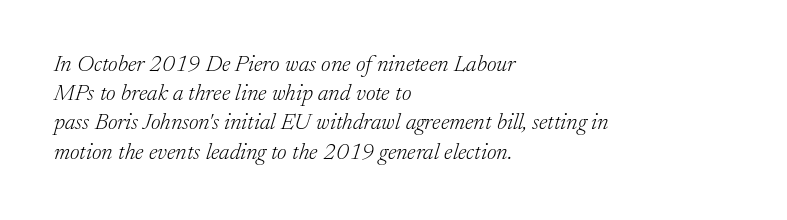
Q: Is the text bold? A: No.
Q: Is the text italic (slanted)? A: Yes, it leans right by about 17 degrees.
Q: Is the text underlined? A: No.
Q: How is the paragraph aligned? A: Left-aligned.
Q: Is the spacing between letters normal or unusually wide? A: Normal.
Q: Is the spacing between lines tight, normal or loose? A: Normal.
